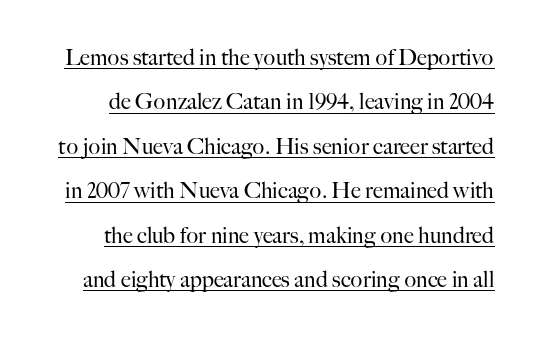
The image shows 22 px text type, upright; set loose line spacing (2.02x), normal letter spacing, underlined.
